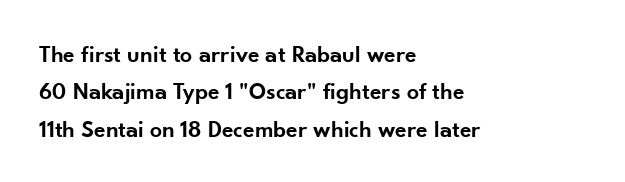
{"italic": "no", "bold": "semi", "underline": "no", "align": "left", "line_spacing": "normal", "line_spacing_ratio": 1.56, "letter_spacing": "normal", "letter_spacing_em": 0.0, "glyph_px": 24}
